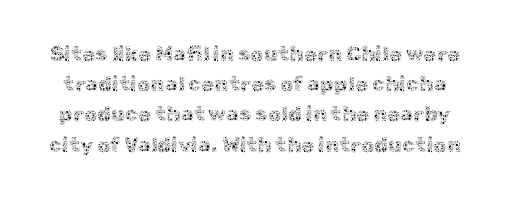
The image shows 21 px text type, upright; set normal line spacing (1.44x), normal letter spacing, not underlined.
